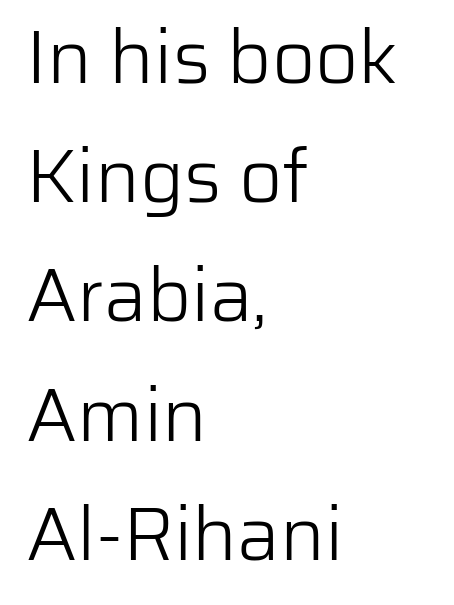
The image shows 75 px light sans-serif type, upright; set left-aligned, normal line spacing (1.59x), normal letter spacing, not underlined; low stroke contrast and a medium x-height.
